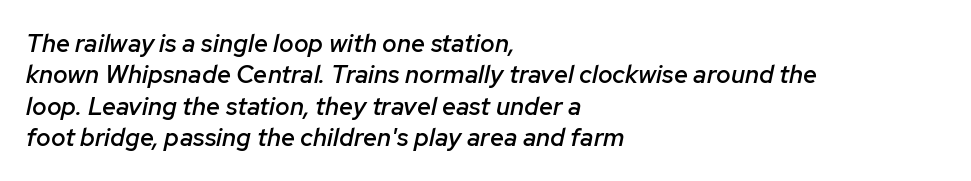
Decoration check: the copy has no underline. Each line starts at the same left margin while the right side varies. The passage shown leans; its letterforms are oblique. This sample uses plain, unmodified letter spacing. How would I describe the line gaps? Plain and ordinary. Compared with an ordinary text face, these strokes are moderately heavier — a semibold.
